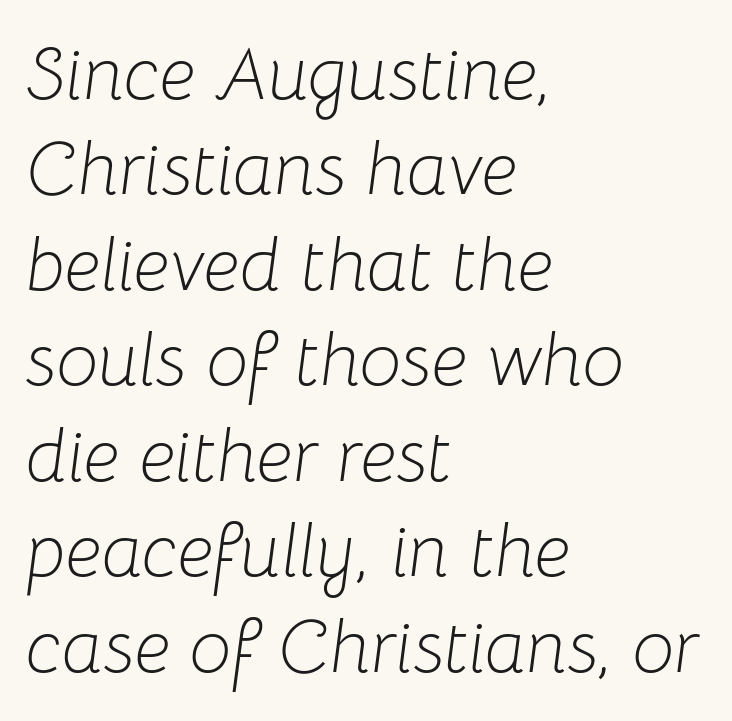
The image shows 74 px light type, italic (leaning right); set left-aligned, normal line spacing (1.29x), normal letter spacing, not underlined; low stroke contrast and a medium x-height.
